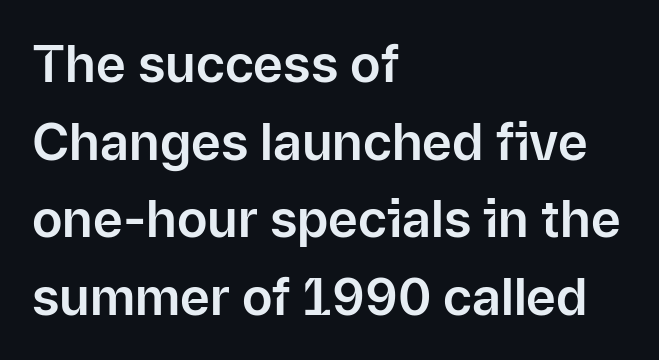
Q: Is the text italic (slanted)? A: No, it is upright.
Q: Is the typeface a serif or a sans-serif typeface? A: Sans-serif.
Q: Is the text underlined? A: No.
Q: How is the paragraph aligned? A: Left-aligned.
Q: Is the spacing between letters normal or unusually wide? A: Normal.
Q: Is the spacing between lines tight, normal or loose? A: Normal.
Q: Width (condensed, normal, or wide)? A: Normal.
Q: Stroke contrast? A: Low.
Q: x-height? A: Medium.
Q: Monospaced? A: No.
